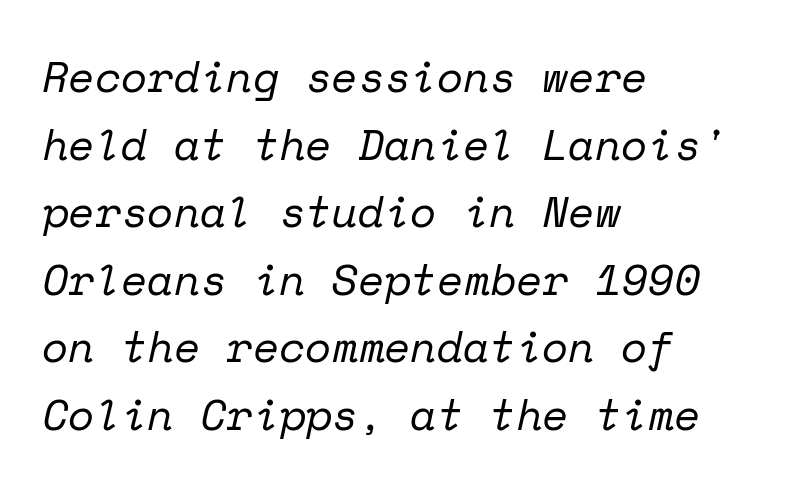
Is the type heavy? It reads as light-to-regular instead. How would I describe the line gaps? Plain and ordinary. The letters march in equal steps, a hallmark of fixed-pitch type. Notice how the passage keeps a crisp vertical edge on the left only.
